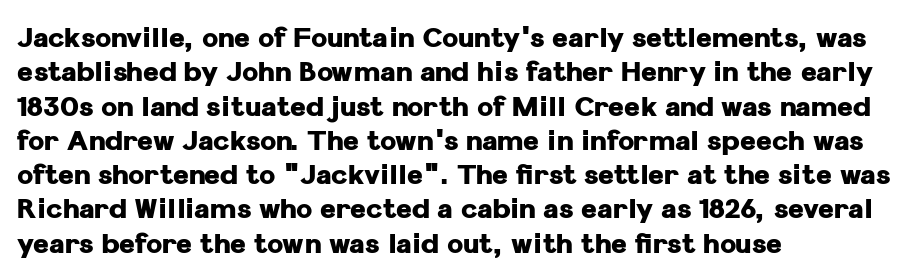
{"italic": "no", "bold": "yes", "underline": "no", "align": "left", "line_spacing": "normal", "line_spacing_ratio": 1.27, "letter_spacing": "normal", "letter_spacing_em": 0.0, "glyph_px": 27}
